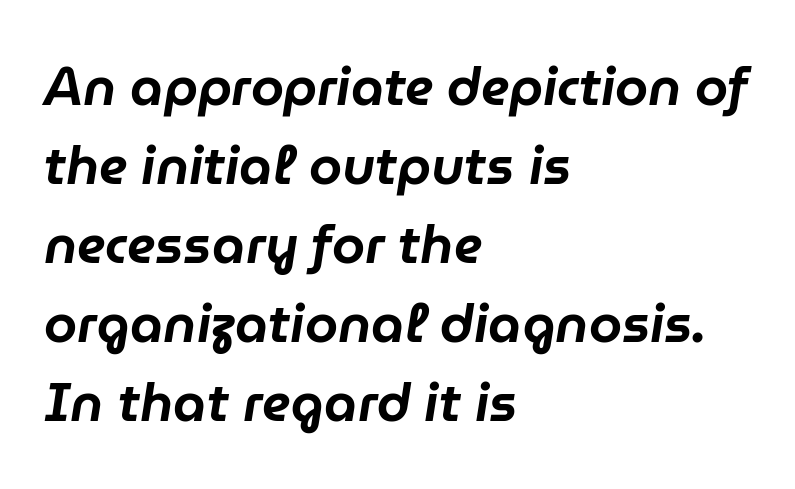
Q: Is the text italic (slanted)? A: Yes, it leans right by about 9 degrees.
Q: Is the text underlined? A: No.
Q: How is the paragraph aligned? A: Left-aligned.
Q: Is the spacing between letters normal or unusually wide? A: Normal.
Q: Is the spacing between lines tight, normal or loose? A: Normal.
Q: Width (condensed, normal, or wide)? A: Normal.
Q: Stroke contrast? A: Low.
Q: x-height? A: Medium.
Q: Monospaced? A: No.
